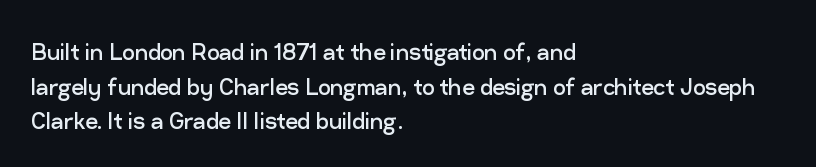
Weight: in the light-to-regular range. The designer went with a sans here, leaving each stem footless. Descenders are the only things crossing below the line. Line starts are locked; line ends wander.
